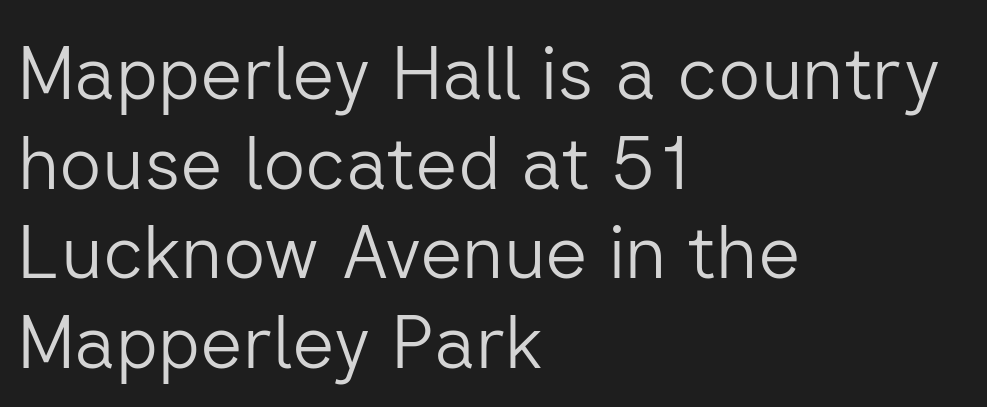
{"serif": "no", "italic": "no", "bold": "no", "weight": "light", "width": "normal", "stroke_contrast": "low", "x_height": "medium", "monospaced": "no", "underline": "no", "align": "left", "line_spacing_ratio": 1.21, "letter_spacing": "normal", "letter_spacing_em": 0.0, "glyph_px": 74}
